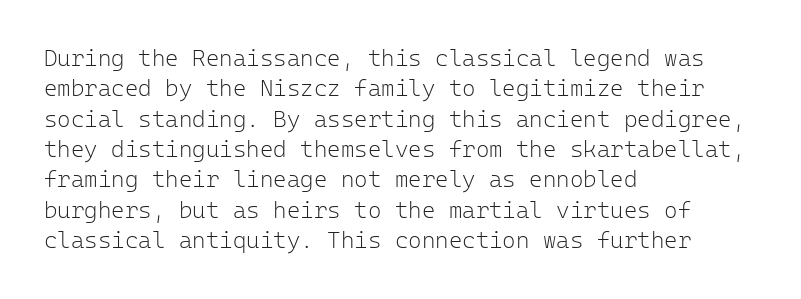
The space directly below the letters is spotless. Caption: standard tracking, unaltered. Vertically, the passage feels balanced, rows spaced as you'd expect. Does the lettering tilt? It doesn't — this is upright.
